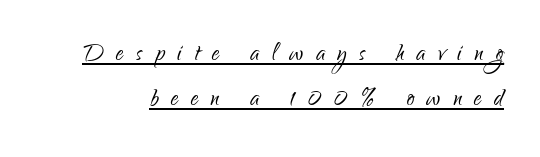
Q: Is the text bold? A: No.
Q: Is the text italic (slanted)? A: Yes.
Q: Is the typeface a serif or a sans-serif typeface? A: Sans-serif.
Q: Is the text underlined? A: Yes.
Q: Is the spacing between letters normal or unusually wide? A: Unusually wide.
Q: Is the spacing between lines tight, normal or loose? A: Normal.
Q: Width (condensed, normal, or wide)? A: Condensed.
Q: Stroke contrast? A: Low.
Q: x-height? A: Small.
Q: Monospaced? A: No.
